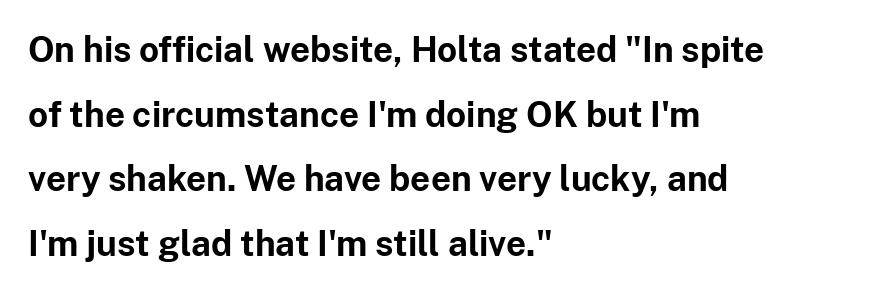
When letters stand straight like this, we call the style roman or upright. Only glyphs here, with clear space below each row. The designer went with a sans here, leaving each stem footless. Horizontal alignment here is leftward, the default for most running prose. Spacing verdict: proportional, widths tailored to each character. Notice how thick the strokes are: this is what a full bold looks like.
